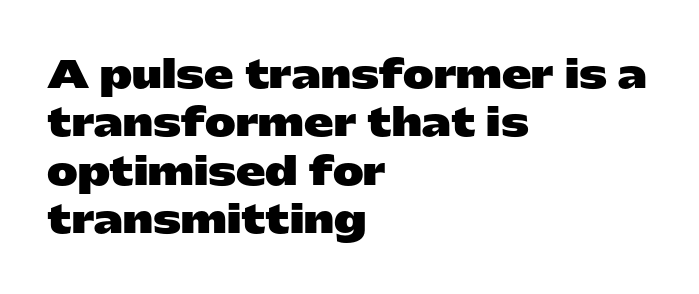
{"serif": "no", "italic": "no", "bold": "yes", "weight": "heavy", "width": "wide", "stroke_contrast": "low", "x_height": "medium", "monospaced": "no", "underline": "no", "align": "left", "line_spacing": "normal", "line_spacing_ratio": 1.31, "letter_spacing": "normal", "letter_spacing_em": 0.0, "glyph_px": 37}
